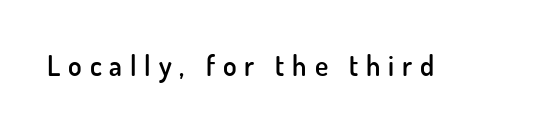
Italic? Not at all — the glyphs are vertical. These words are printed semibold, heavier than regular yet not bold. Rule under the text: the space is simply empty. Do the characters align in a grid? No, the font is proportional. The characters display no serif detailing; their extremities are plain. Students, note that the glyphs here are deliberately spaced far apart.
